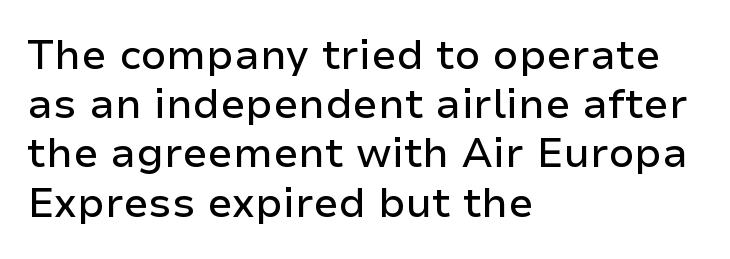
The image shows 41 px sans-serif type, upright; set left-aligned, line spacing 1.2x, normal letter spacing, not underlined; low stroke contrast and a medium x-height.
